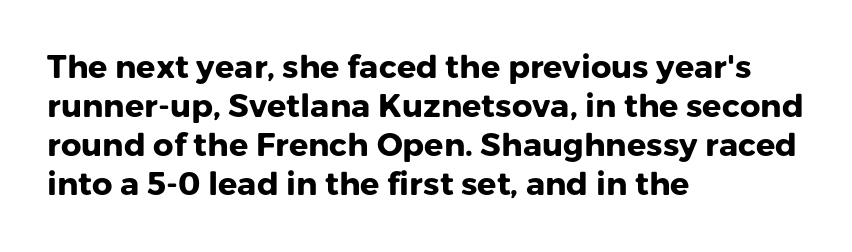
Here the designer chose a conventional face with non-uniform glyph widths. Tall strokes in this sample are plumb rather than angled. Underline: absent. Each letter's strokes conclude bluntly, with no projecting serifs. The horizontal fit of the characters is conventional and even. Set as a true bold cut, around the 700 mark.
